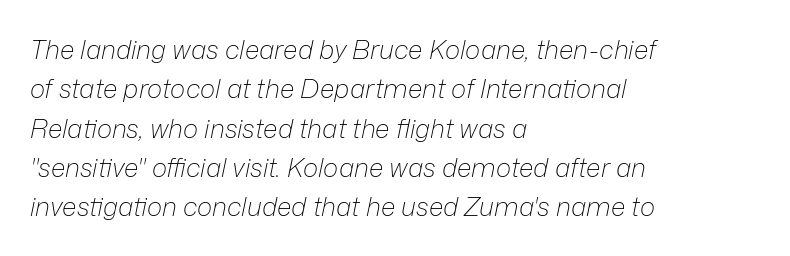
Q: Is the text bold? A: No.
Q: Is the text italic (slanted)? A: Yes, it leans right by about 12 degrees.
Q: Is the text underlined? A: No.
Q: How is the paragraph aligned? A: Left-aligned.
Q: Is the spacing between letters normal or unusually wide? A: Normal.
Q: Is the spacing between lines tight, normal or loose? A: Normal.
